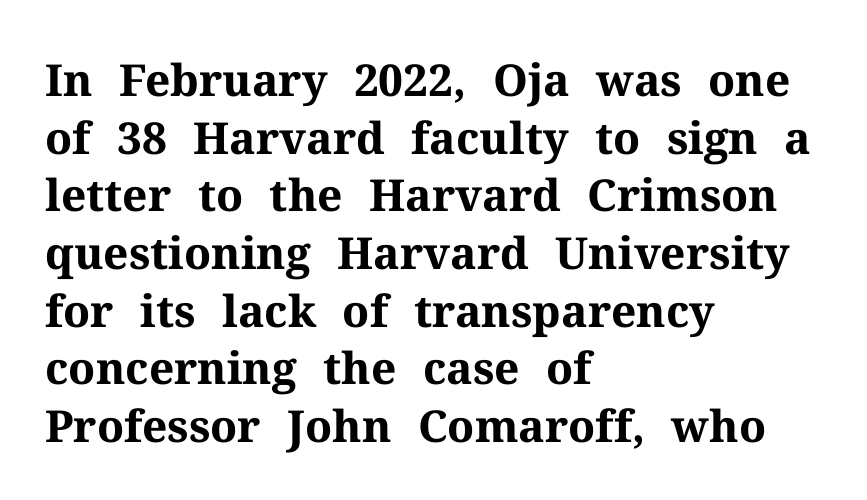
Q: Is the text bold? A: Yes.
Q: Is the text italic (slanted)? A: No, it is upright.
Q: Is the typeface a serif or a sans-serif typeface? A: Serif.
Q: Is the text underlined? A: No.
Q: How is the paragraph aligned? A: Left-aligned.
Q: Is the spacing between letters normal or unusually wide? A: Normal.
Q: Is the spacing between lines tight, normal or loose? A: Normal.
Q: Width (condensed, normal, or wide)? A: Normal.
Q: Stroke contrast? A: Medium.
Q: x-height? A: Medium.
Q: Monospaced? A: No.
